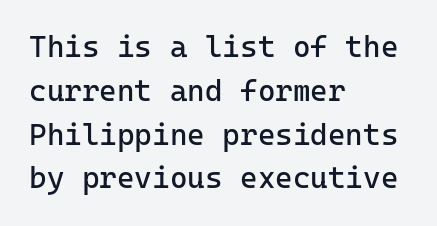
Q: Is the text bold? A: No.
Q: Is the text italic (slanted)? A: No, it is upright.
Q: Is the typeface a serif or a sans-serif typeface? A: Sans-serif.
Q: Is the text underlined? A: No.
Q: How is the paragraph aligned? A: Left-aligned.
Q: Is the spacing between letters normal or unusually wide? A: Normal.
Q: Is the spacing between lines tight, normal or loose? A: Normal.
Q: Width (condensed, normal, or wide)? A: Normal.
Q: Stroke contrast? A: Low.
Q: x-height? A: Medium.
